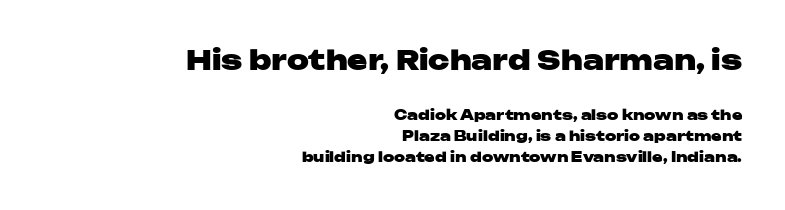
The image shows 27 px bold type, upright; set right-aligned, normal line spacing (1.52x), normal letter spacing, not underlined; the first (top) block is 1.93x larger.
